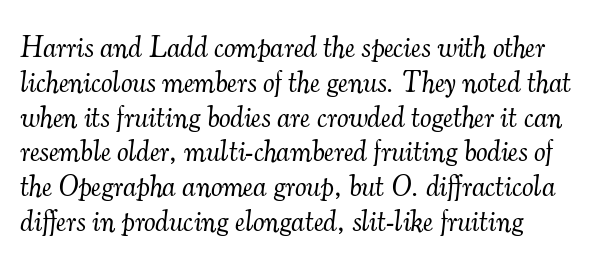
Reading down the block, your eye returns to a fixed left position each line. Has an underline been added? It has not. The text carries the slant typical of an italic or oblique font. The horizontal fit of the characters is conventional and even. Bold? No — there's no thickening of the strokes. Is this a fixed-width face? No — the glyphs have proportional, varying widths.
